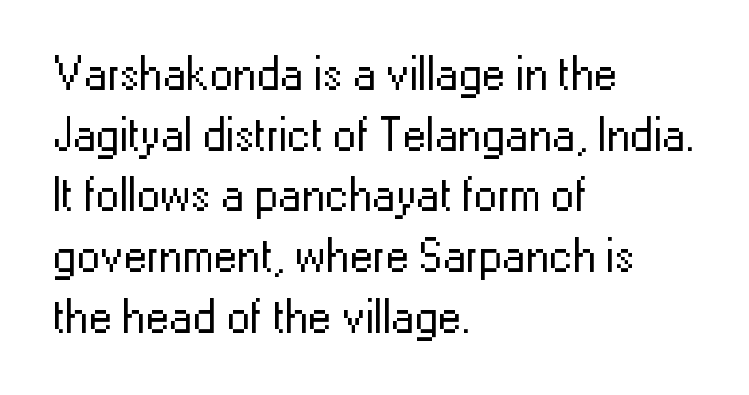
The image shows 47 px regular-weight sans-serif type, upright; set left-aligned, normal line spacing (1.29x), normal letter spacing, not underlined; low stroke contrast and a medium x-height.
